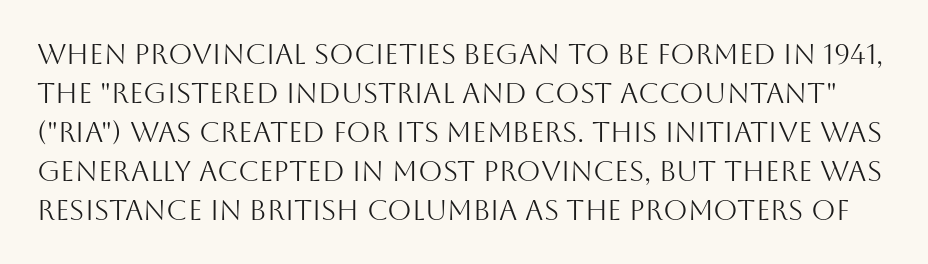
Q: Is the text bold? A: No.
Q: Is the text italic (slanted)? A: No, it is upright.
Q: Is the typeface a serif or a sans-serif typeface? A: Sans-serif.
Q: Is the text underlined? A: No.
Q: Is the spacing between letters normal or unusually wide? A: Normal.
Q: Is the spacing between lines tight, normal or loose? A: Normal.
Q: Width (condensed, normal, or wide)? A: Normal.
Q: Stroke contrast? A: Medium.
Q: x-height? A: Large.
Q: Monospaced? A: No.
